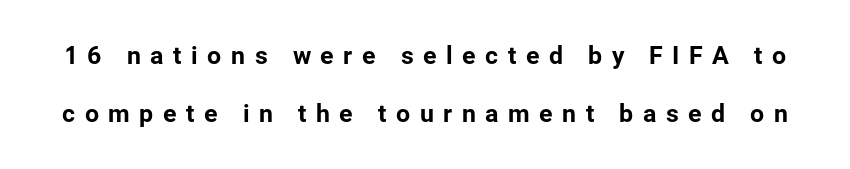
{"italic": "no", "underline": "no", "line_spacing": "loose", "line_spacing_ratio": 2.31, "letter_spacing": "wide", "letter_spacing_em": 0.38, "glyph_px": 25}
